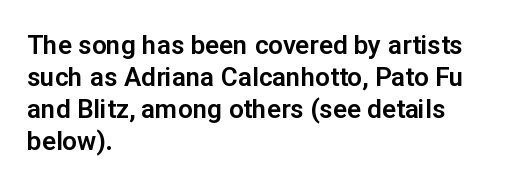
Q: Is the text italic (slanted)? A: No, it is upright.
Q: Is the text underlined? A: No.
Q: How is the paragraph aligned? A: Left-aligned.
Q: Is the spacing between letters normal or unusually wide? A: Normal.
